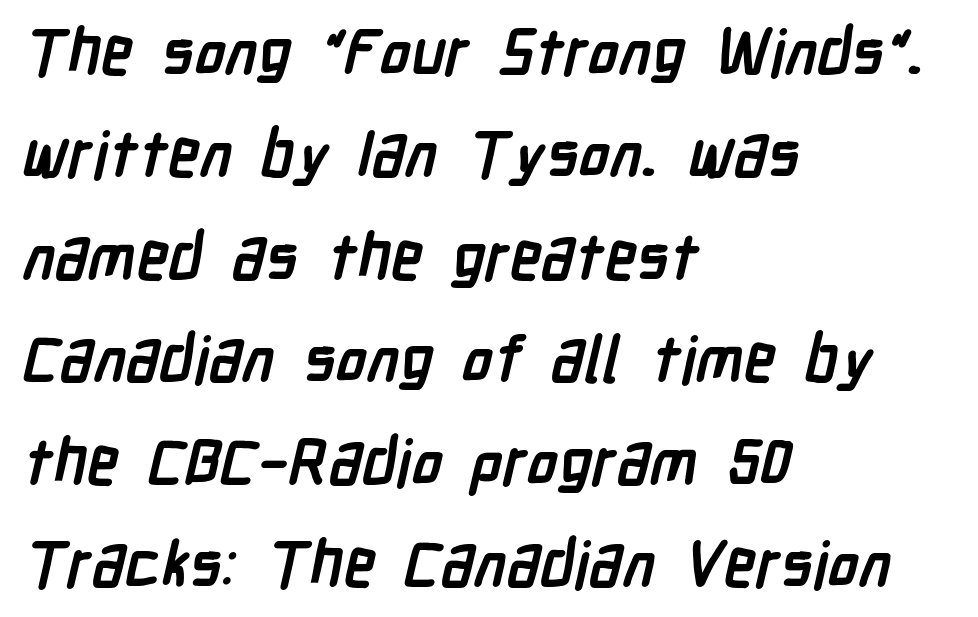
{"serif": "no", "bold": "yes", "weight": "semibold", "width": "condensed", "stroke_contrast": "low", "x_height": "medium", "monospaced": "no", "underline": "no", "align": "left", "line_spacing": "normal", "line_spacing_ratio": 1.6, "letter_spacing": "normal", "letter_spacing_em": 0.0, "glyph_px": 64}
